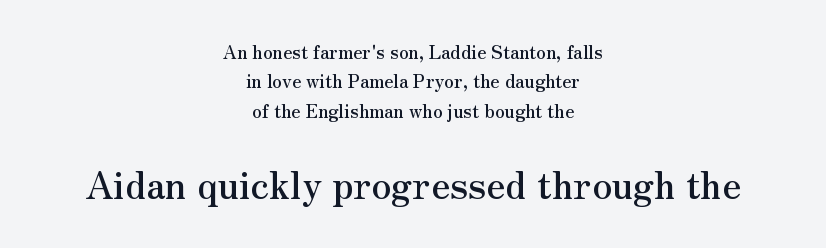
Q: Is the text italic (slanted)? A: No, it is upright.
Q: Is the typeface a serif or a sans-serif typeface? A: Serif.
Q: Is the text underlined? A: No.
Q: How is the paragraph aligned? A: Centered.
Q: Is the spacing between letters normal or unusually wide? A: Normal.
Q: Is the spacing between lines tight, normal or loose? A: Normal.
Q: Which block of text is set in a larger size, the first (top) or the second (bottom)? A: The second (bottom) one.
Q: Width (condensed, normal, or wide)? A: Normal.
Q: Stroke contrast? A: Medium.
Q: x-height? A: Small.
Q: Monospaced? A: No.
